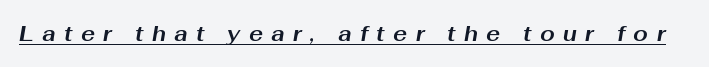
Students, observe the line beneath the letters — that is underlining. Compared with typical body copy, the letter spacing here is much looser. Caption: bold face, heavy strokes. Slanted lettering throughout.
